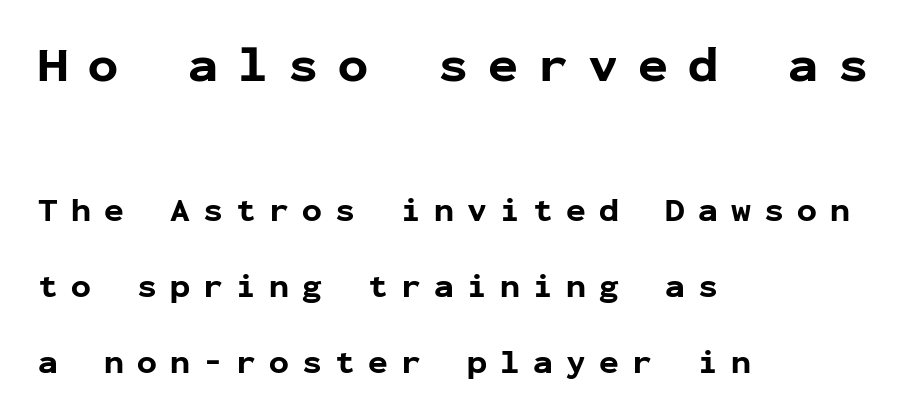
Q: Is the text bold? A: Yes.
Q: Is the text italic (slanted)? A: No, it is upright.
Q: Is the typeface a serif or a sans-serif typeface? A: Sans-serif.
Q: Is the text underlined? A: No.
Q: How is the paragraph aligned? A: Left-aligned.
Q: Is the spacing between letters normal or unusually wide? A: Unusually wide.
Q: Is the spacing between lines tight, normal or loose? A: Loose.
Q: Which block of text is set in a larger size, the first (top) or the second (bottom)? A: The first (top) one.
Q: Width (condensed, normal, or wide)? A: Normal.
Q: Stroke contrast? A: Low.
Q: x-height? A: Medium.
Q: Monospaced? A: Yes.
